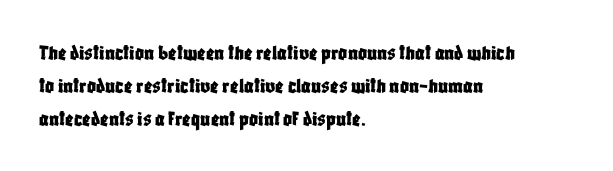
{"italic": "no", "underline": "no", "align": "left", "line_spacing": "normal", "line_spacing_ratio": 1.49, "letter_spacing": "normal", "letter_spacing_em": 0.0, "glyph_px": 22}
